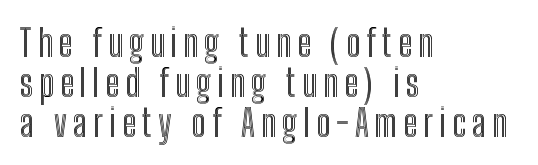
The lines are packed closely together with very little leading. The setting favours the left margin, as ordinary paragraphs usually do. The letters advance in unequal steps, a hallmark of proportional type. The font's upright variant was chosen for this text.
